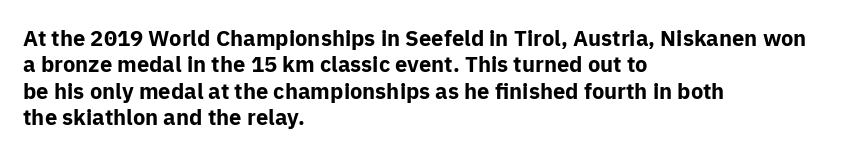
{"italic": "no", "bold": "yes", "underline": "no", "align": "left", "line_spacing_ratio": 1.2, "letter_spacing": "normal", "letter_spacing_em": 0.0, "glyph_px": 22}
